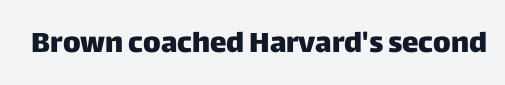
{"serif": "no", "italic": "no", "width": "normal", "stroke_contrast": "low", "x_height": "large", "monospaced": "no", "underline": "no", "letter_spacing": "normal", "letter_spacing_em": 0.0, "glyph_px": 28}
